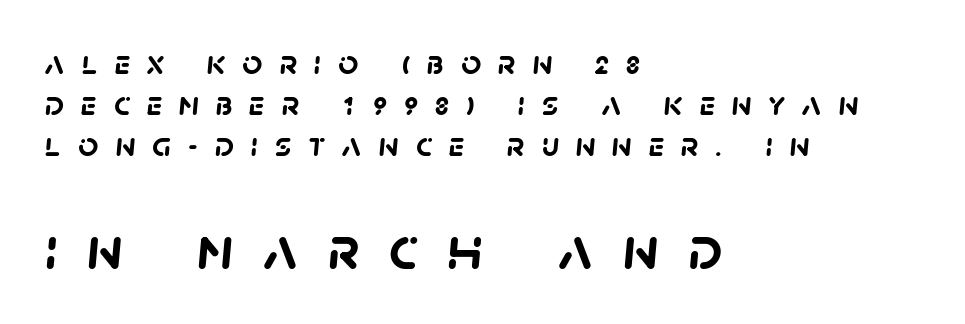
Caption: bold face, heavy strokes. Words float on clear page, feet unadorned. The rendering uses natural spacing where letterforms have individual widths. Horizontal alignment here is leftward, the default for most running prose. No feet cap the strokes, marking this as sans-serif type.
